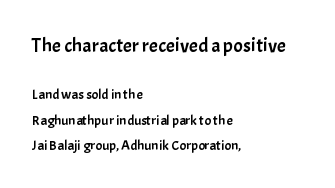
Look at the glyph heights: the upper group is clearly the bigger setting. Characters remain perfectly vertical along every line. The rag falls on the right side of this text block. Plain, unruled lines of type. Spacing between characters is what you'd get straight out of the box.
